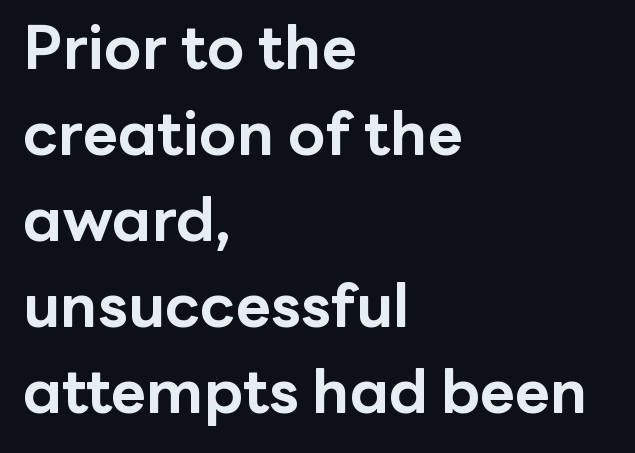
Q: Is the text bold? A: Yes.
Q: Is the text italic (slanted)? A: No, it is upright.
Q: Is the typeface a serif or a sans-serif typeface? A: Sans-serif.
Q: Is the text underlined? A: No.
Q: How is the paragraph aligned? A: Left-aligned.
Q: Is the spacing between letters normal or unusually wide? A: Normal.
Q: Is the spacing between lines tight, normal or loose? A: Normal.
Q: Width (condensed, normal, or wide)? A: Normal.
Q: Stroke contrast? A: Low.
Q: x-height? A: Medium.
Q: Monospaced? A: No.
